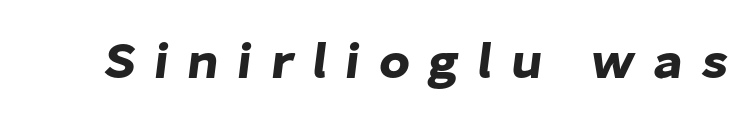
The image shows 51 px sans-serif type; set unusually wide letter spacing (+0.35 em), not underlined; low stroke contrast and a medium x-height.
